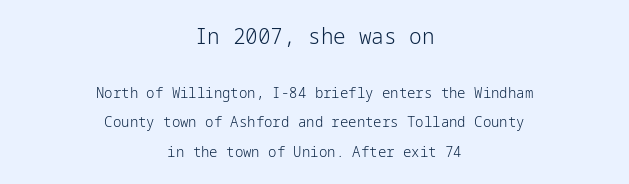
{"italic": "no", "bold": "no", "underline": "no", "align": "center", "line_spacing": "loose", "line_spacing_ratio": 2.13, "letter_spacing": "normal", "letter_spacing_em": 0.0, "larger_block": "first", "size_ratio": 1.5, "glyph_px": 21}
